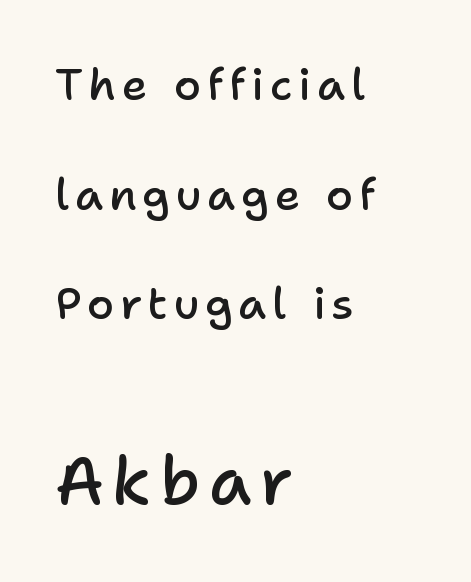
Q: Is the text bold? A: Semi-bold.
Q: Is the text italic (slanted)? A: No, it is upright.
Q: Is the typeface a serif or a sans-serif typeface? A: Sans-serif.
Q: Is the text underlined? A: No.
Q: How is the paragraph aligned? A: Left-aligned.
Q: Is the spacing between lines tight, normal or loose? A: Loose.
Q: Which block of text is set in a larger size, the first (top) or the second (bottom)? A: The second (bottom) one.
Q: Width (condensed, normal, or wide)? A: Normal.
Q: Stroke contrast? A: Low.
Q: x-height? A: Medium.
Q: Monospaced? A: No.
